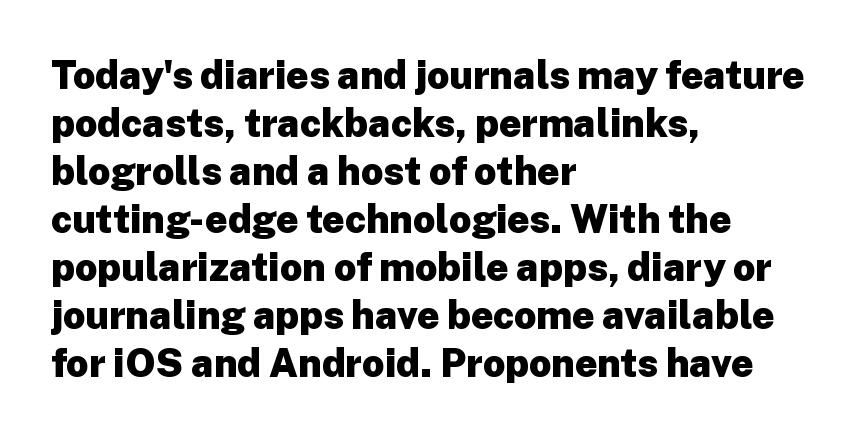
{"serif": "no", "italic": "no", "bold": "yes", "weight": "heavy", "width": "normal", "stroke_contrast": "low", "x_height": "medium", "monospaced": "no", "underline": "no", "align": "left", "line_spacing_ratio": 1.23, "letter_spacing": "normal", "letter_spacing_em": 0.0, "glyph_px": 39}
